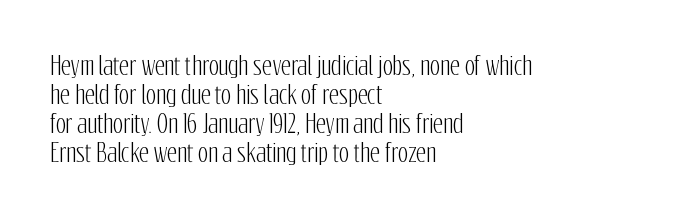
The area under the type is left untouched. Is the block centered? No — it sits flush against the left margin. Default kerning and tracking; the words read as compact shapes. Is there any slant? The stems are plumb.
